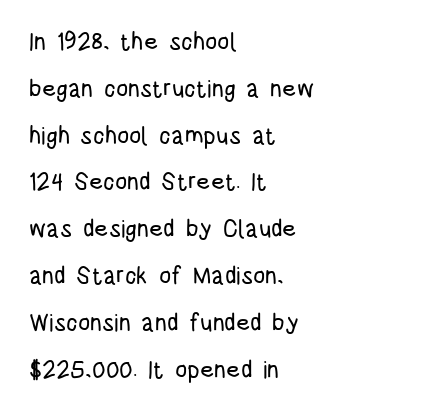
{"italic": "no", "underline": "no", "align": "left", "line_spacing": "loose", "line_spacing_ratio": 1.95, "letter_spacing": "normal", "letter_spacing_em": 0.0, "glyph_px": 24}
